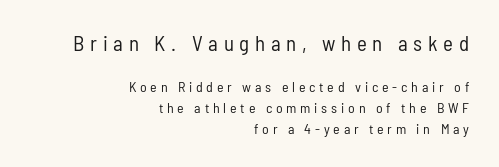
The space between consecutive lines is moderate. The composition opens big and finishes small. Typeset ragged left — the right edge is the straight one. These lines have a slow, spaced-out rhythm from letter to letter. The strokes carry an ordinary text weight at most.
